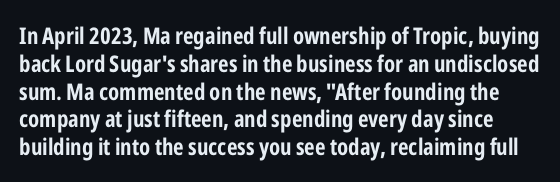
Q: Is the text italic (slanted)? A: No, it is upright.
Q: Is the text underlined? A: No.
Q: Is the spacing between letters normal or unusually wide? A: Normal.
